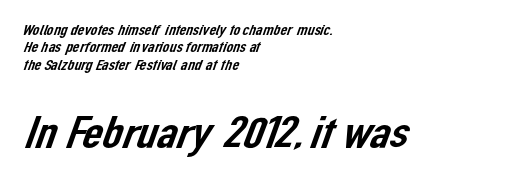
The image shows 45 px sans-serif type; set left-aligned, line spacing 1.16x, normal letter spacing, not underlined; the second (bottom) block is 3.0x larger; low stroke contrast and a medium x-height.
